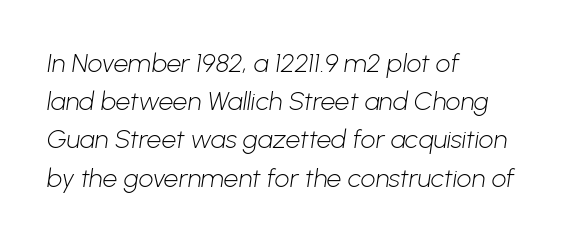
Q: Is the text bold? A: No.
Q: Is the text underlined? A: No.
Q: How is the paragraph aligned? A: Left-aligned.
Q: Is the spacing between letters normal or unusually wide? A: Normal.
Q: Is the spacing between lines tight, normal or loose? A: Normal.
